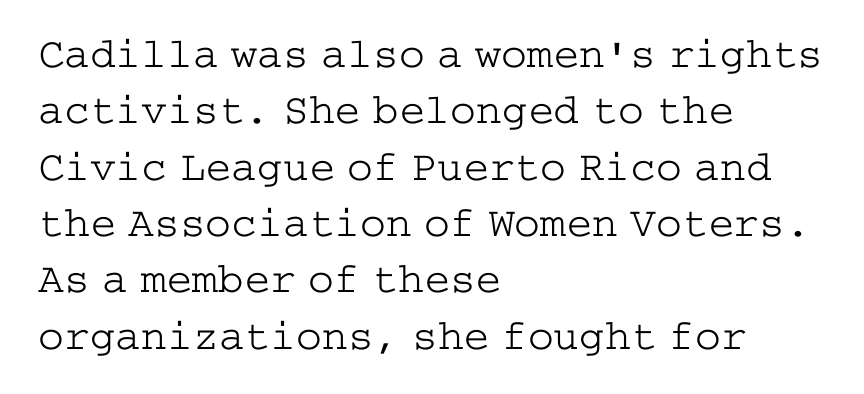
Stroke mass is kept to a normal reading level or below. A bare baseline throughout the passage. Font category for this specimen: serif. Layout note: lines flush left. Successive baselines arrive at the customary interval.
